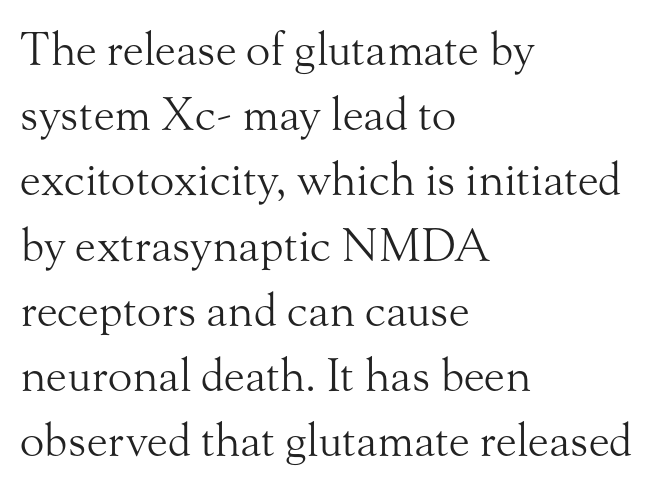
Q: Is the text bold? A: No.
Q: Is the text italic (slanted)? A: No, it is upright.
Q: Is the typeface a serif or a sans-serif typeface? A: Serif.
Q: Is the text underlined? A: No.
Q: How is the paragraph aligned? A: Left-aligned.
Q: Is the spacing between letters normal or unusually wide? A: Normal.
Q: Is the spacing between lines tight, normal or loose? A: Normal.
Q: Width (condensed, normal, or wide)? A: Normal.
Q: Stroke contrast? A: Medium.
Q: x-height? A: Small.
Q: Monospaced? A: No.
